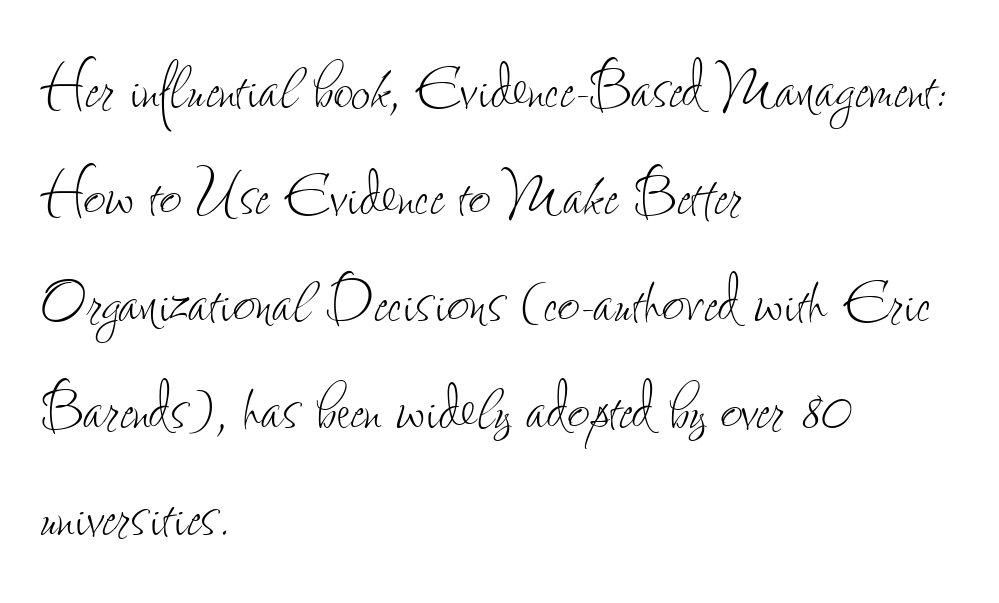
Q: Is the text bold? A: No.
Q: Is the text italic (slanted)? A: Yes.
Q: Is the text underlined? A: No.
Q: How is the paragraph aligned? A: Left-aligned.
Q: Is the spacing between letters normal or unusually wide? A: Normal.
Q: Is the spacing between lines tight, normal or loose? A: Normal.
Q: Width (condensed, normal, or wide)? A: Condensed.
Q: Stroke contrast? A: Low.
Q: x-height? A: Small.
Q: Monospaced? A: No.
